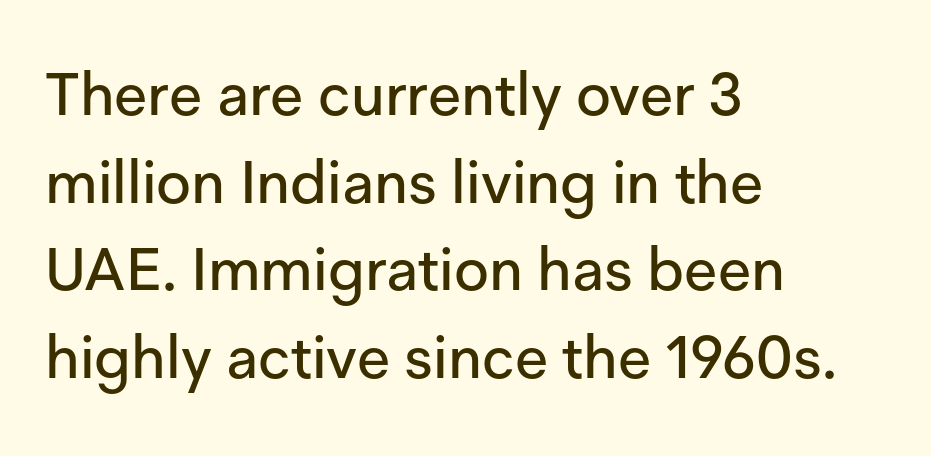
These lines were composed using upright roman letters. This sample has the flowing, uneven cadence of proportional lettering. The space between consecutive lines is moderate. How are the letters spaced? Ordinarily, with no added tracking. I'd call this a sans setting — the letters go barefoot. Letters rest on an invisible, unmarked baseline.
